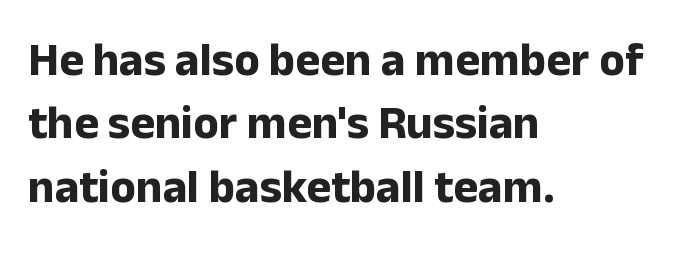
Letters rest on an invisible, unmarked baseline. Serif or sans? Sans — the stroke terminals are bare. Stroke thickness is high; the sample reads as a true bold. Layout note: lines flush left. Designer's note — italics off, roman on.
